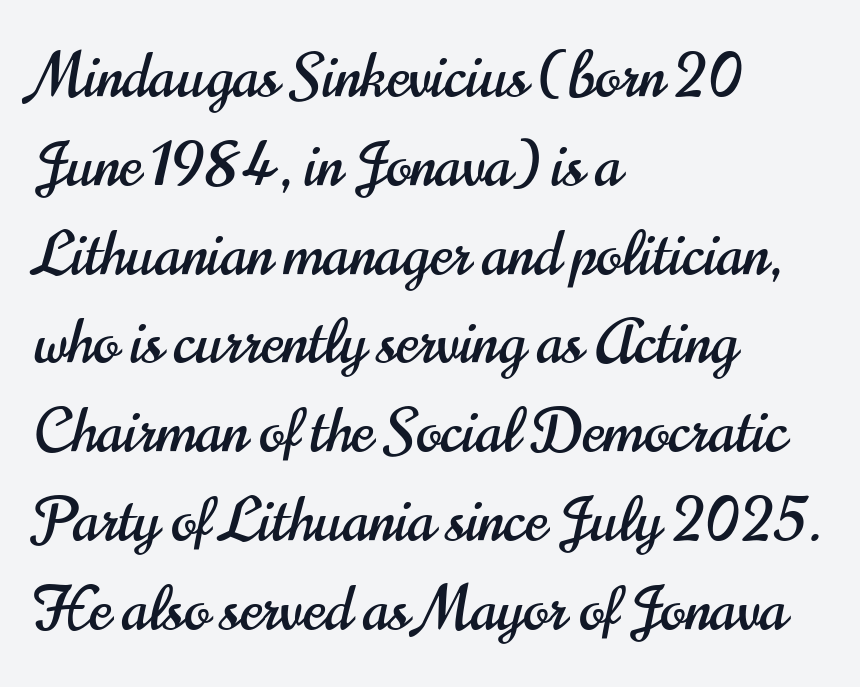
Q: Is the text italic (slanted)? A: Yes.
Q: Is the typeface a serif or a sans-serif typeface? A: Sans-serif.
Q: Is the text underlined? A: No.
Q: How is the paragraph aligned? A: Left-aligned.
Q: Is the spacing between letters normal or unusually wide? A: Normal.
Q: Is the spacing between lines tight, normal or loose? A: Normal.
Q: Width (condensed, normal, or wide)? A: Condensed.
Q: Stroke contrast? A: High.
Q: x-height? A: Small.
Q: Monospaced? A: No.
